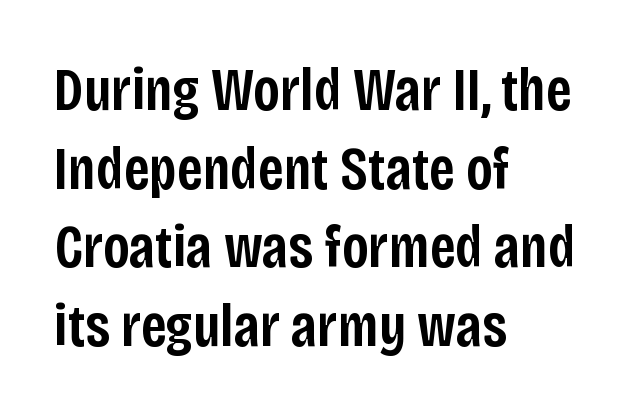
Q: Is the text bold? A: Semi-bold.
Q: Is the text italic (slanted)? A: No, it is upright.
Q: Is the typeface a serif or a sans-serif typeface? A: Sans-serif.
Q: Is the text underlined? A: No.
Q: How is the paragraph aligned? A: Left-aligned.
Q: Is the spacing between letters normal or unusually wide? A: Normal.
Q: Is the spacing between lines tight, normal or loose? A: Normal.
Q: Width (condensed, normal, or wide)? A: Condensed.
Q: Stroke contrast? A: Low.
Q: x-height? A: Large.
Q: Monospaced? A: No.
